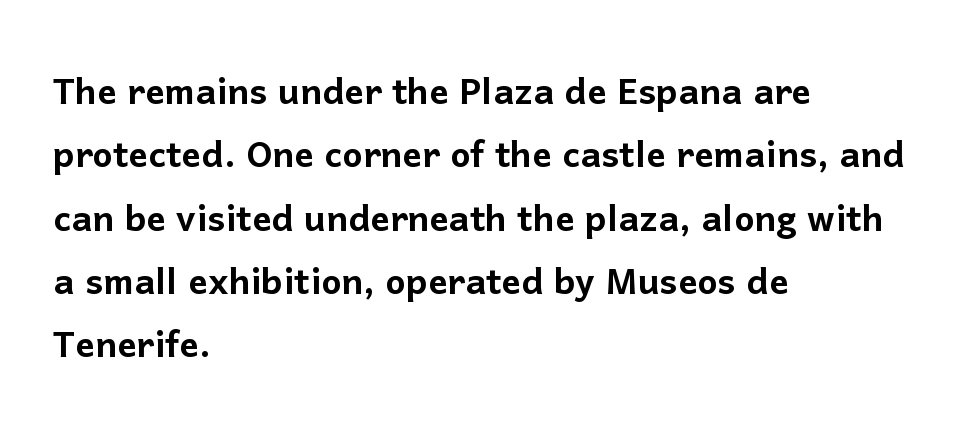
Q: Is the text italic (slanted)? A: No, it is upright.
Q: Is the typeface a serif or a sans-serif typeface? A: Sans-serif.
Q: Is the text underlined? A: No.
Q: How is the paragraph aligned? A: Left-aligned.
Q: Is the spacing between letters normal or unusually wide? A: Normal.
Q: Is the spacing between lines tight, normal or loose? A: Normal.
Q: Width (condensed, normal, or wide)? A: Normal.
Q: Stroke contrast? A: Low.
Q: x-height? A: Medium.
Q: Monospaced? A: No.
